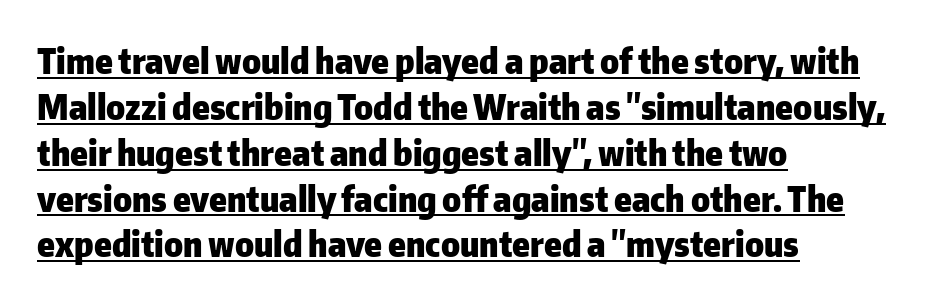
Q: Is the text bold? A: Yes.
Q: Is the text italic (slanted)? A: No, it is upright.
Q: Is the typeface a serif or a sans-serif typeface? A: Sans-serif.
Q: Is the text underlined? A: Yes.
Q: How is the paragraph aligned? A: Left-aligned.
Q: Is the spacing between letters normal or unusually wide? A: Normal.
Q: Is the spacing between lines tight, normal or loose? A: Normal.
Q: Width (condensed, normal, or wide)? A: Normal.
Q: Stroke contrast? A: Low.
Q: x-height? A: Medium.
Q: Monospaced? A: No.
